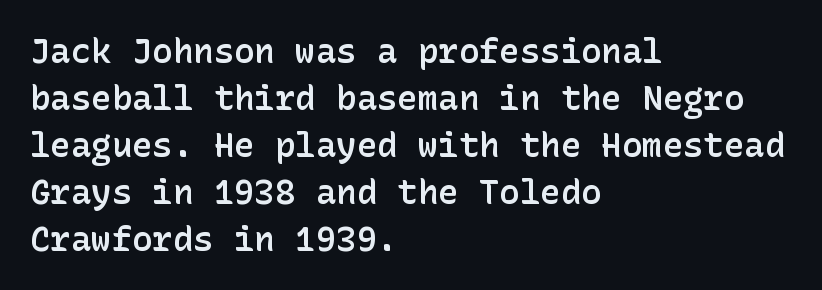
{"serif": "no", "italic": "no", "bold": "semi", "weight": "semibold", "width": "normal", "stroke_contrast": "low", "x_height": "medium", "underline": "no", "align": "left", "line_spacing": "normal", "line_spacing_ratio": 1.38, "letter_spacing": "normal", "letter_spacing_em": 0.0, "glyph_px": 34}
